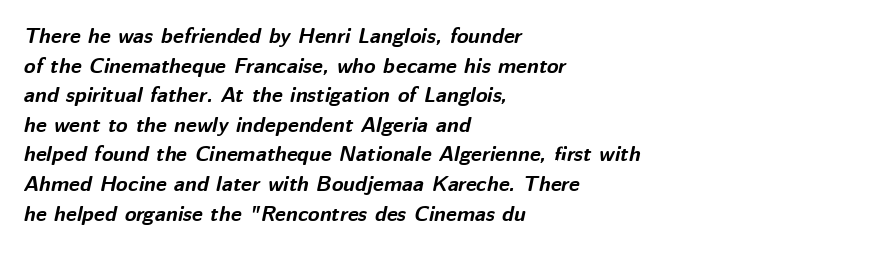
Lines of text with bare space underneath. Typesetter's note: full bold, strokes at maximum text heaviness. Regarding leading, the lines here are spaced in the standard way. Here the glyphs are tracked normally, forming tight word shapes. Italic: yes, the glyphs are oblique.
